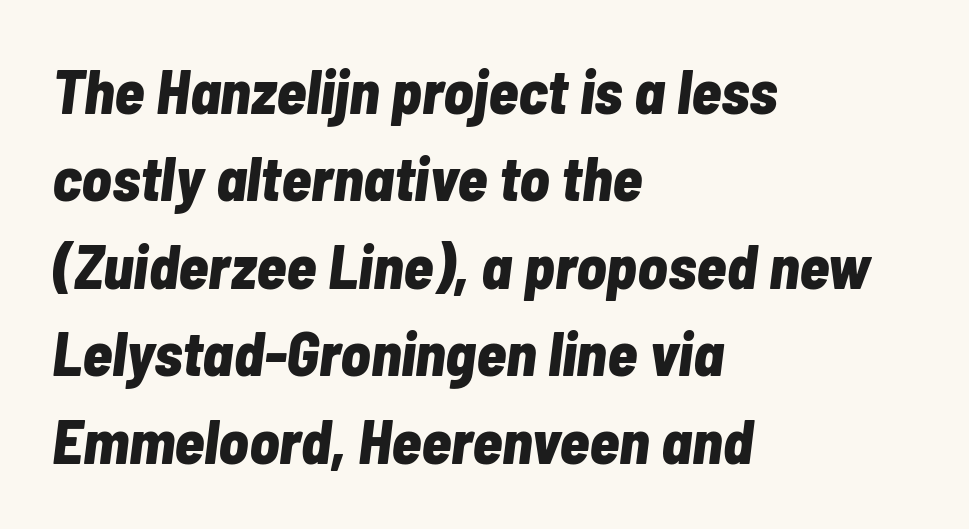
{"italic": "yes", "lean": "right", "slant_degrees": 7, "bold": "yes", "weight": "bold", "width": "condensed", "stroke_contrast": "low", "x_height": "medium", "monospaced": "no", "underline": "no", "align": "left", "line_spacing": "normal", "line_spacing_ratio": 1.41, "letter_spacing": "normal", "letter_spacing_em": 0.0, "glyph_px": 62}
